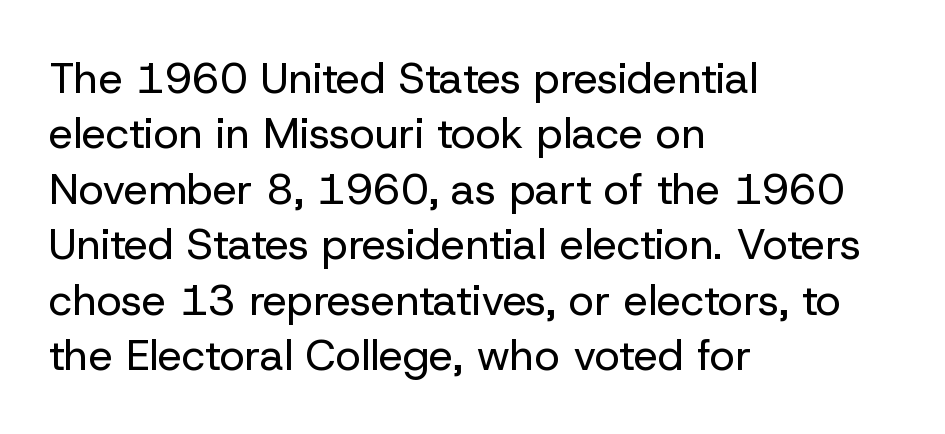
The image shows 43 px regular-weight sans-serif type, upright; set left-aligned, normal line spacing (1.29x), normal letter spacing, not underlined; low stroke contrast and a medium x-height.
